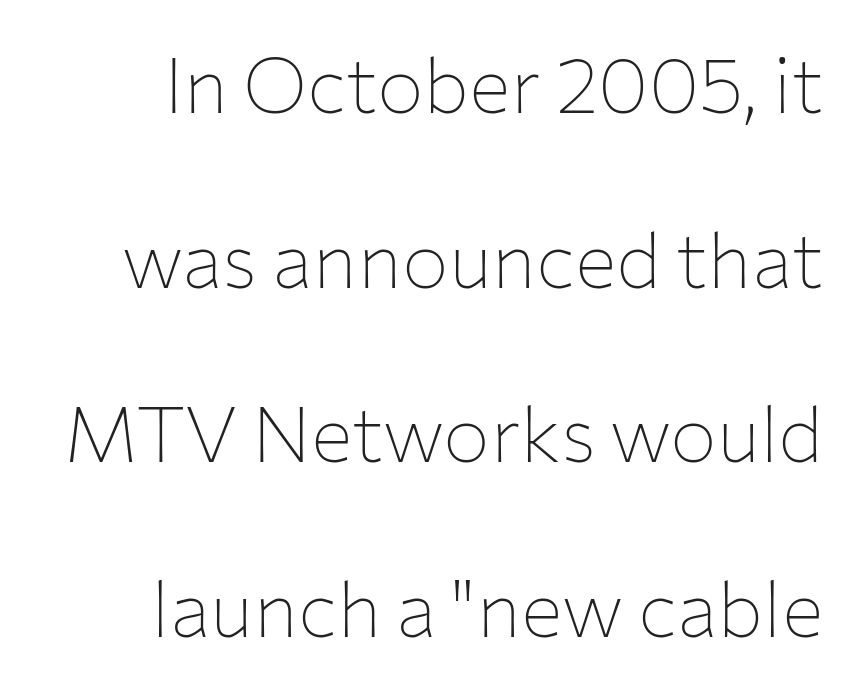
Italic: no, the glyphs are upright roman. The face used here is rendered with its standard letterfit. Notice the wide empty band between every row — that's loose leading. Classification — sans serif.
